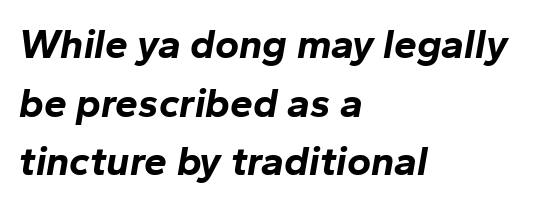
Q: Is the text bold? A: Yes.
Q: Is the text italic (slanted)? A: Yes, it leans right by about 10 degrees.
Q: Is the text underlined? A: No.
Q: How is the paragraph aligned? A: Left-aligned.
Q: Is the spacing between letters normal or unusually wide? A: Normal.
Q: Is the spacing between lines tight, normal or loose? A: Normal.
Q: Width (condensed, normal, or wide)? A: Normal.
Q: Stroke contrast? A: Low.
Q: x-height? A: Medium.
Q: Monospaced? A: No.
